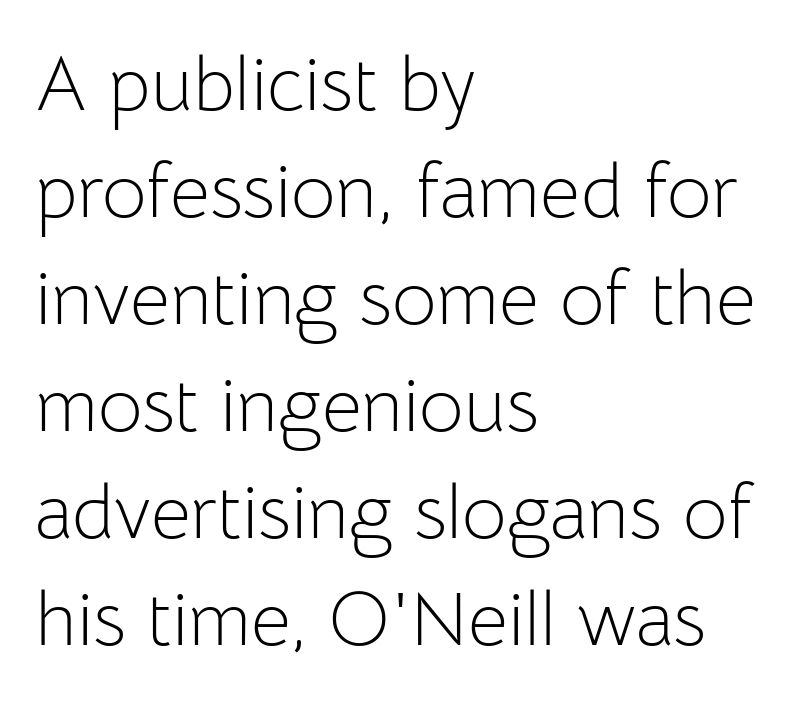
{"serif": "no", "italic": "no", "bold": "no", "weight": "light", "width": "normal", "stroke_contrast": "low", "x_height": "medium", "monospaced": "no", "underline": "no", "align": "left", "line_spacing": "normal", "line_spacing_ratio": 1.39, "letter_spacing": "normal", "letter_spacing_em": 0.0, "glyph_px": 77}
